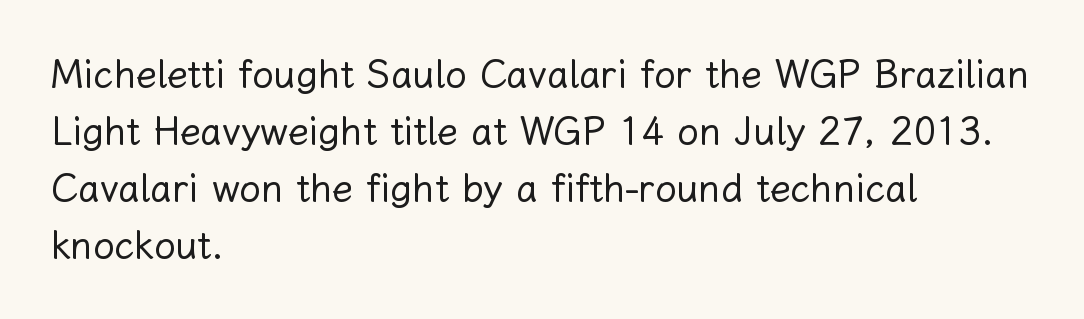
{"italic": "no", "bold": "no", "weight": "regular", "width": "normal", "stroke_contrast": "low", "x_height": "medium", "monospaced": "no", "underline": "no", "align": "left", "line_spacing": "normal", "line_spacing_ratio": 1.5, "letter_spacing": "normal", "letter_spacing_em": 0.0, "glyph_px": 38}
